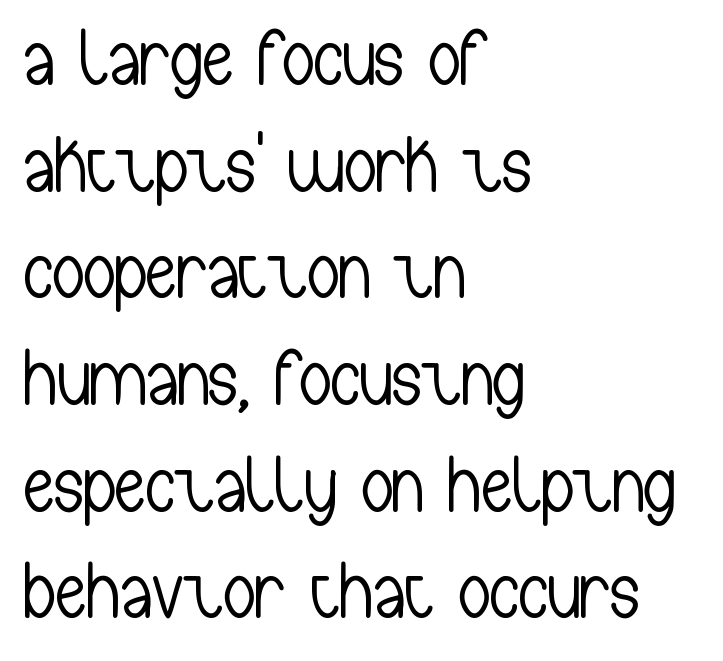
Type without underlining. Letters have the restrained weight of plain body copy at most. The passage shown is typed in a proportional face where columns would drift. The space between consecutive lines is moderate. A typesetter would mark this as roman, not italic.
